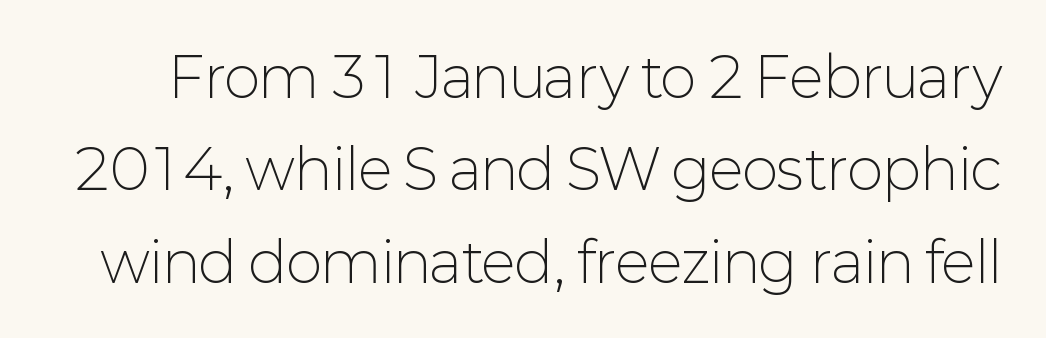
Q: Is the text bold? A: No.
Q: Is the text italic (slanted)? A: No, it is upright.
Q: Is the typeface a serif or a sans-serif typeface? A: Sans-serif.
Q: Is the text underlined? A: No.
Q: Is the spacing between letters normal or unusually wide? A: Normal.
Q: Is the spacing between lines tight, normal or loose? A: Normal.
Q: Width (condensed, normal, or wide)? A: Normal.
Q: Stroke contrast? A: Low.
Q: x-height? A: Medium.
Q: Monospaced? A: No.
